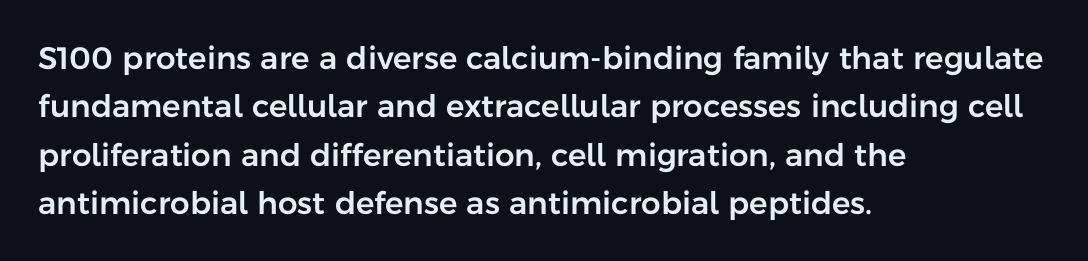
Q: Is the text italic (slanted)? A: No, it is upright.
Q: Is the typeface a serif or a sans-serif typeface? A: Sans-serif.
Q: Is the text underlined? A: No.
Q: How is the paragraph aligned? A: Left-aligned.
Q: Is the spacing between letters normal or unusually wide? A: Normal.
Q: Is the spacing between lines tight, normal or loose? A: Normal.
Q: Width (condensed, normal, or wide)? A: Normal.
Q: Stroke contrast? A: Low.
Q: x-height? A: Medium.
Q: Monospaced? A: No.
